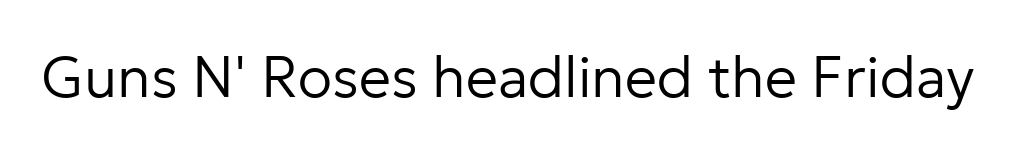
The image shows 57 px regular-weight sans-serif type, upright; set normal letter spacing, not underlined; low stroke contrast and a medium x-height.
